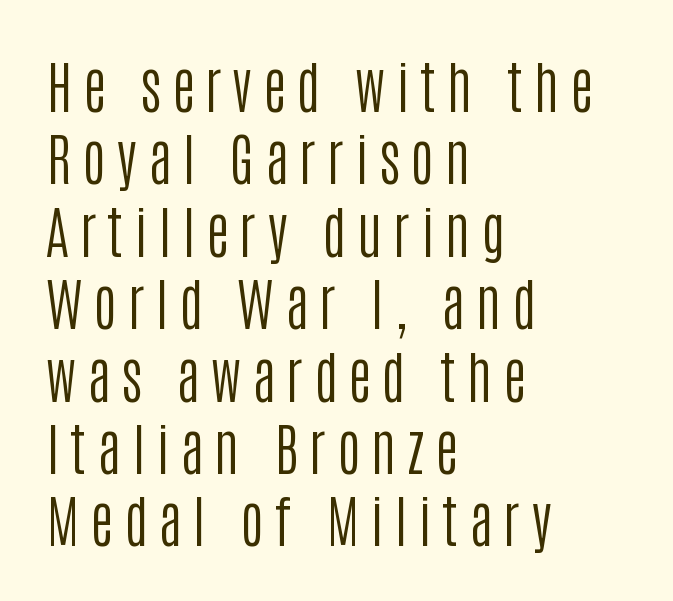
The image shows 57 px regular-weight, condensed sans-serif type, upright; set left-aligned, normal line spacing (1.27x), not underlined; low stroke contrast and a large x-height.
